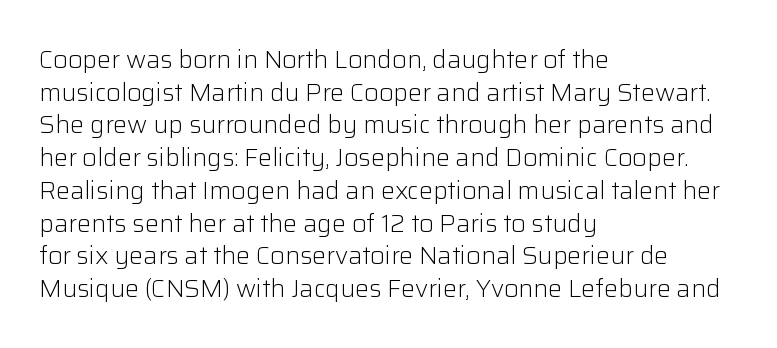
The image shows 25 px text type, upright; set left-aligned, normal line spacing (1.31x), normal letter spacing, not underlined.
